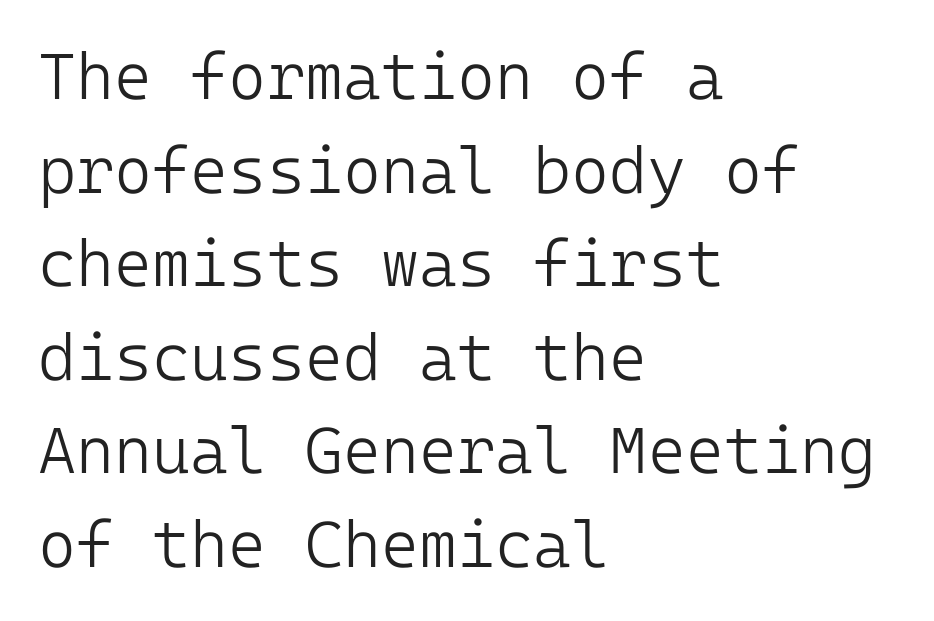
The image shows 65 px light sans-serif type, upright; set left-aligned, normal line spacing (1.44x), normal letter spacing, not underlined; low stroke contrast and a medium x-height.
